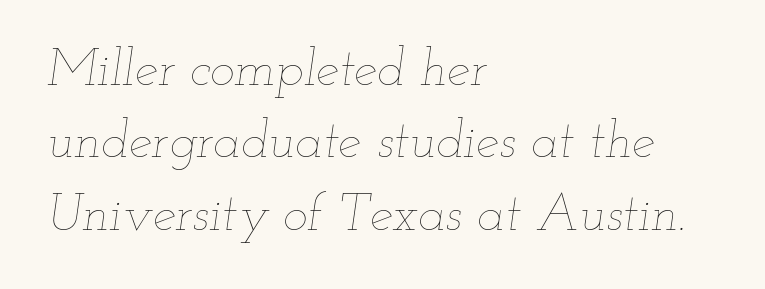
The image shows 52 px thin, wide type, italic (leaning right); set left-aligned, normal line spacing (1.39x), normal letter spacing, not underlined; low stroke contrast and a small x-height.
